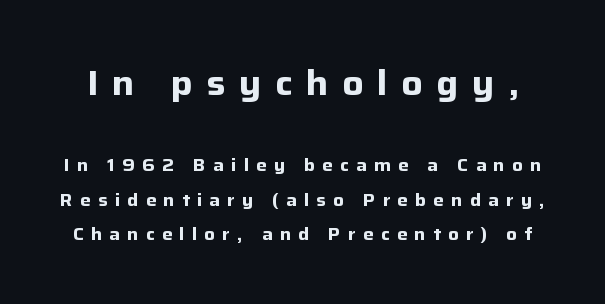
{"serif": "no", "italic": "no", "bold": "yes", "weight": "bold", "width": "normal", "stroke_contrast": "low", "x_height": "medium", "monospaced": "no", "underline": "no", "line_spacing": "loose", "line_spacing_ratio": 1.92, "letter_spacing": "wide", "letter_spacing_em": 0.39, "larger_block": "first", "size_ratio": 1.94, "glyph_px": 35}
